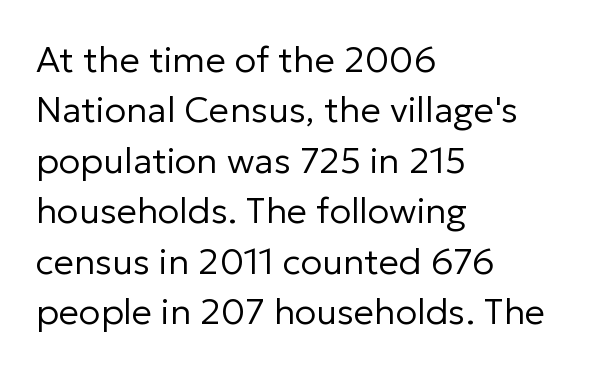
{"serif": "no", "italic": "no", "bold": "no", "weight": "regular", "width": "normal", "stroke_contrast": "low", "x_height": "medium", "monospaced": "no", "underline": "no", "align": "left", "line_spacing": "normal", "line_spacing_ratio": 1.4, "letter_spacing": "normal", "letter_spacing_em": 0.0, "glyph_px": 36}
